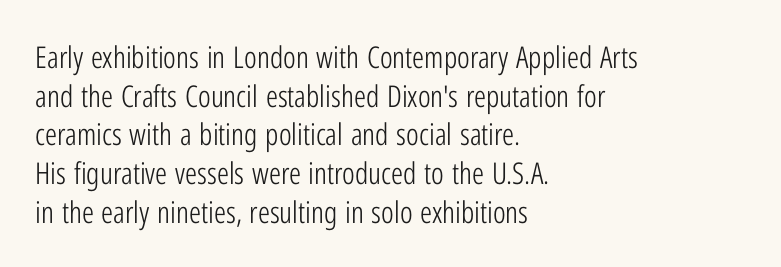
The image shows 30 px light, condensed sans-serif type, upright; set left-aligned, normal line spacing (1.29x), normal letter spacing, not underlined; low stroke contrast and a medium x-height.
